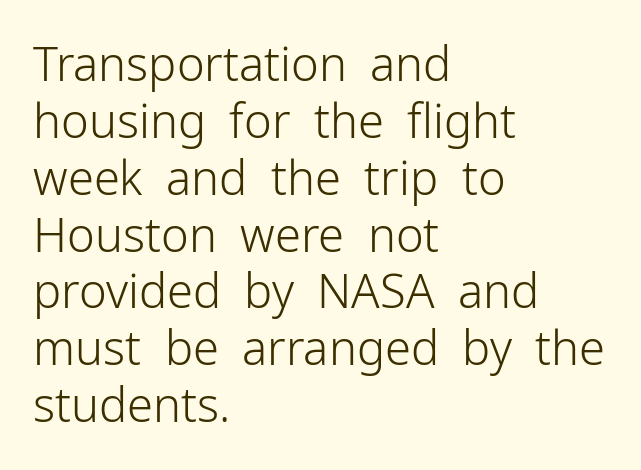
{"serif": "no", "italic": "no", "bold": "no", "weight": "light", "width": "normal", "stroke_contrast": "low", "x_height": "medium", "monospaced": "no", "underline": "no", "align": "left", "line_spacing_ratio": 1.21, "letter_spacing": "normal", "letter_spacing_em": 0.0, "glyph_px": 47}
